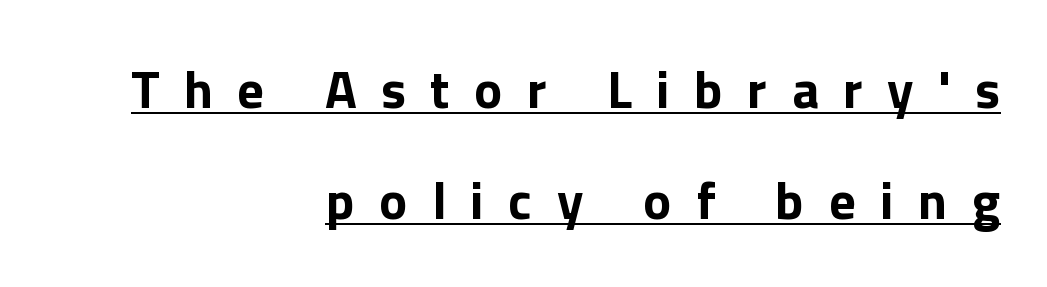
{"serif": "no", "italic": "no", "bold": "yes", "weight": "bold", "width": "normal", "x_height": "medium", "monospaced": "no", "underline": "yes", "align": "right", "line_spacing": "loose", "line_spacing_ratio": 2.09, "letter_spacing": "wide", "letter_spacing_em": 0.46, "glyph_px": 53}
